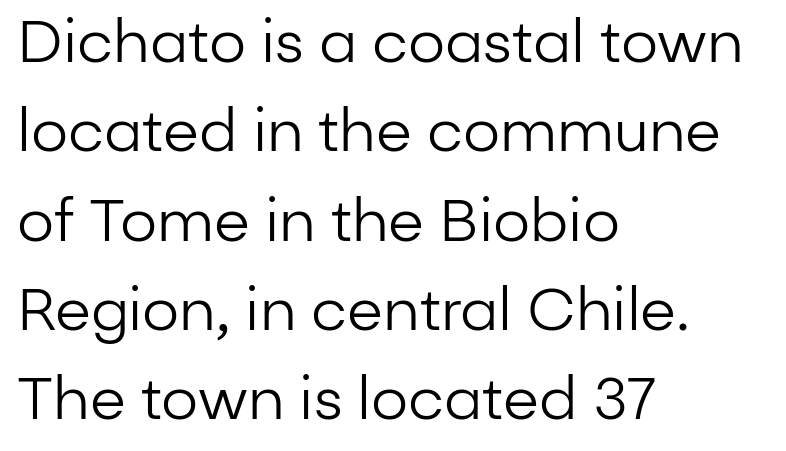
The image shows 58 px regular-weight sans-serif type, upright; set left-aligned, normal line spacing (1.54x), normal letter spacing, not underlined; low stroke contrast and a medium x-height.
